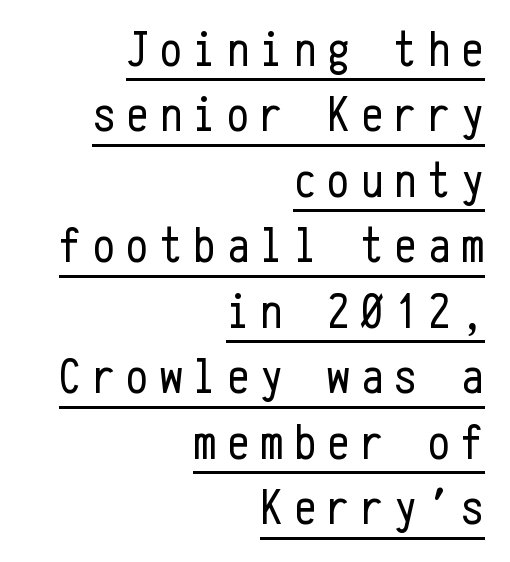
The image shows 50 px regular-weight, condensed sans-serif type, upright, monospaced; set right-aligned, normal line spacing (1.31x), unusually wide letter spacing (+0.22 em), underlined; low stroke contrast and a medium x-height.
